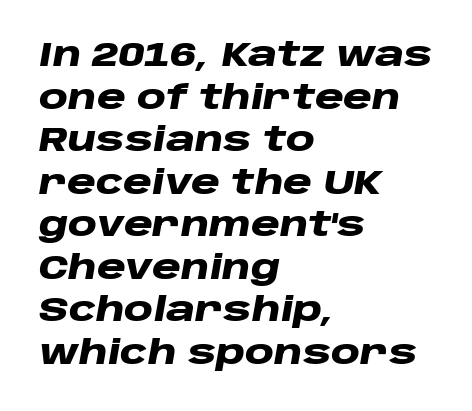
{"italic": "yes", "lean": "right", "slant_degrees": 10, "bold": "yes", "weight": "heavy", "width": "wide", "stroke_contrast": "low", "x_height": "large", "monospaced": "no", "underline": "no", "align": "left", "line_spacing": "normal", "line_spacing_ratio": 1.29, "letter_spacing": "normal", "letter_spacing_em": 0.0, "glyph_px": 33}
